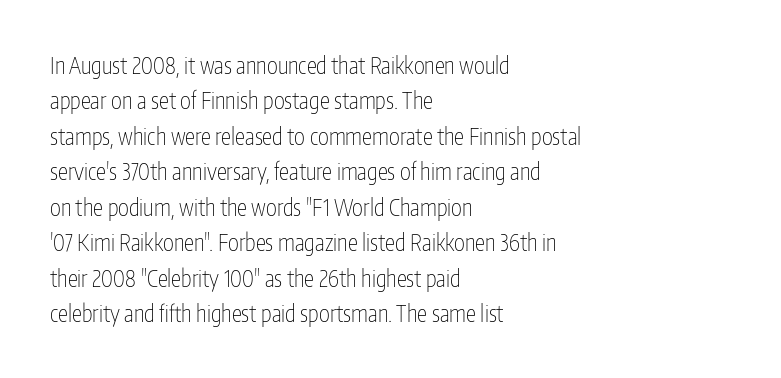
The face looks like a standard text weight, possibly lighter. Vertical strokes here are truly vertical. These lines keep a tight, regular rhythm from letter to letter. Leading matches the norm, producing a regular column. Left-aligned paragraph, ragged on the right. The space directly below the letters is spotless.
